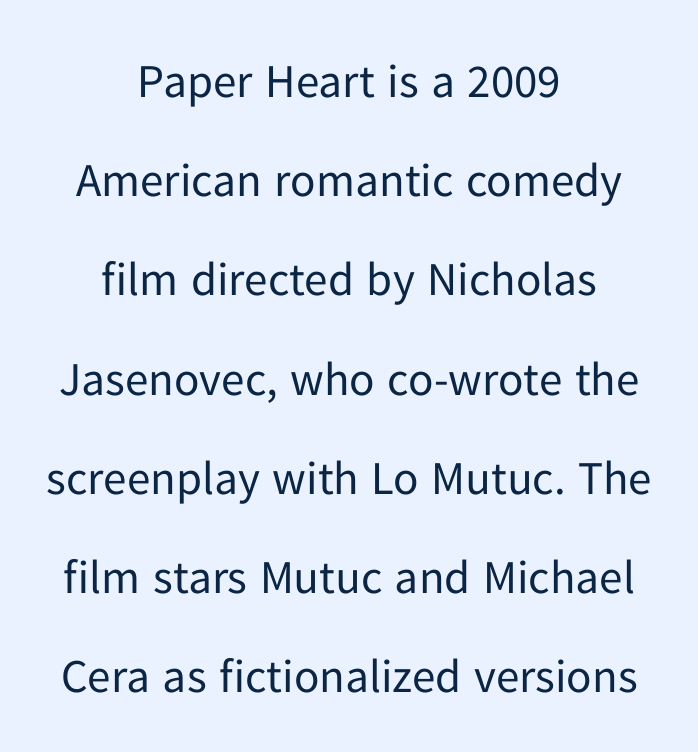
Do the characters align in a grid? No, the font is proportional. Caption: multi-line text, centered on the measure. Nobody drew a line under any word here. Stem width sits at or under what a default text font uses.
